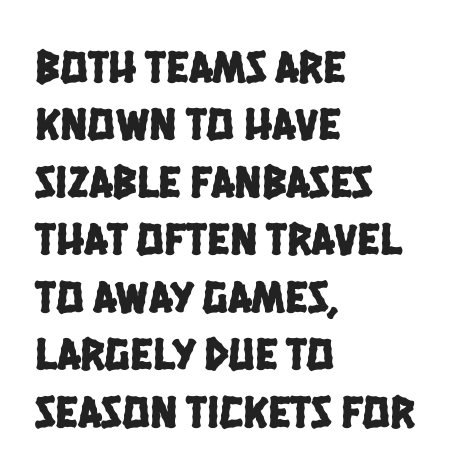
{"serif": "no", "width": "condensed", "stroke_contrast": "low", "x_height": "large", "monospaced": "no", "underline": "no", "align": "left", "line_spacing": "normal", "line_spacing_ratio": 1.25, "letter_spacing": "normal", "letter_spacing_em": 0.0, "glyph_px": 46}
